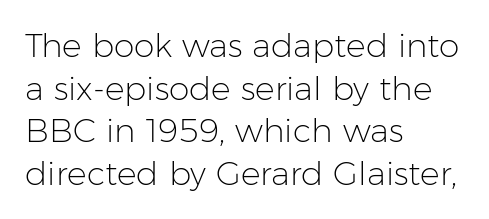
The image shows 33 px light sans-serif type, upright; set left-aligned, normal line spacing (1.29x), normal letter spacing, not underlined; low stroke contrast and a medium x-height.
